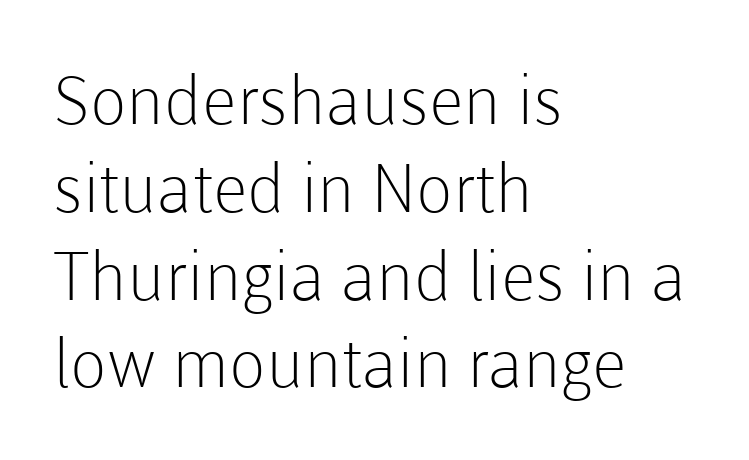
{"serif": "no", "italic": "no", "bold": "no", "weight": "light", "width": "normal", "stroke_contrast": "low", "x_height": "medium", "monospaced": "no", "underline": "no", "align": "left", "line_spacing": "normal", "line_spacing_ratio": 1.31, "letter_spacing": "normal", "letter_spacing_em": 0.0, "glyph_px": 67}
